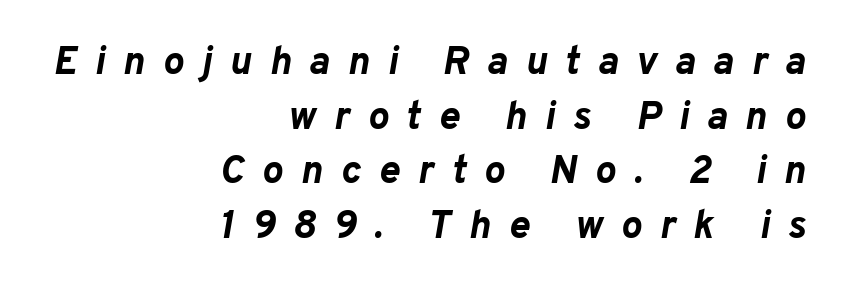
Q: Is the text bold? A: Yes.
Q: Is the text italic (slanted)? A: Yes, it leans right by about 10 degrees.
Q: Is the text underlined? A: No.
Q: How is the paragraph aligned? A: Right-aligned.
Q: Is the spacing between letters normal or unusually wide? A: Unusually wide.
Q: Is the spacing between lines tight, normal or loose? A: Normal.
Q: Width (condensed, normal, or wide)? A: Normal.
Q: Stroke contrast? A: Low.
Q: x-height? A: Medium.
Q: Monospaced? A: No.
